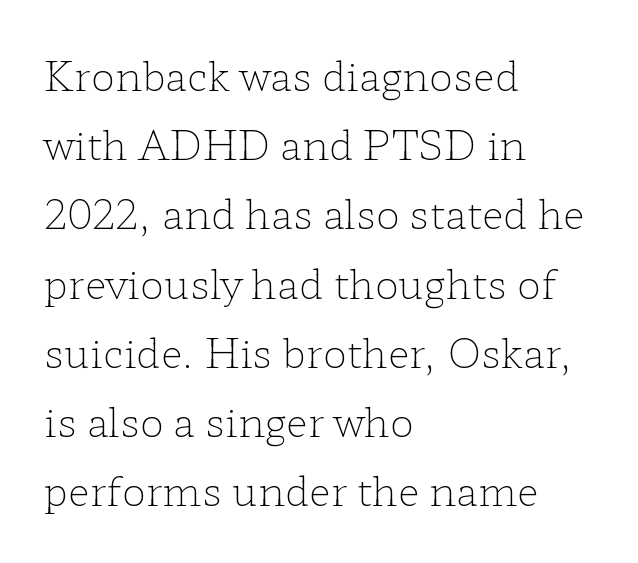
{"serif": "yes", "italic": "no", "bold": "no", "weight": "light", "width": "wide", "stroke_contrast": "low", "x_height": "medium", "monospaced": "no", "underline": "no", "align": "left", "line_spacing_ratio": 1.73, "letter_spacing": "normal", "letter_spacing_em": 0.0, "glyph_px": 40}
